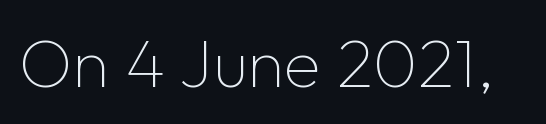
Q: Is the text bold? A: No.
Q: Is the text italic (slanted)? A: No, it is upright.
Q: Is the typeface a serif or a sans-serif typeface? A: Sans-serif.
Q: Is the text underlined? A: No.
Q: Is the spacing between letters normal or unusually wide? A: Normal.
Q: Width (condensed, normal, or wide)? A: Normal.
Q: Stroke contrast? A: Low.
Q: x-height? A: Medium.
Q: Monospaced? A: No.
